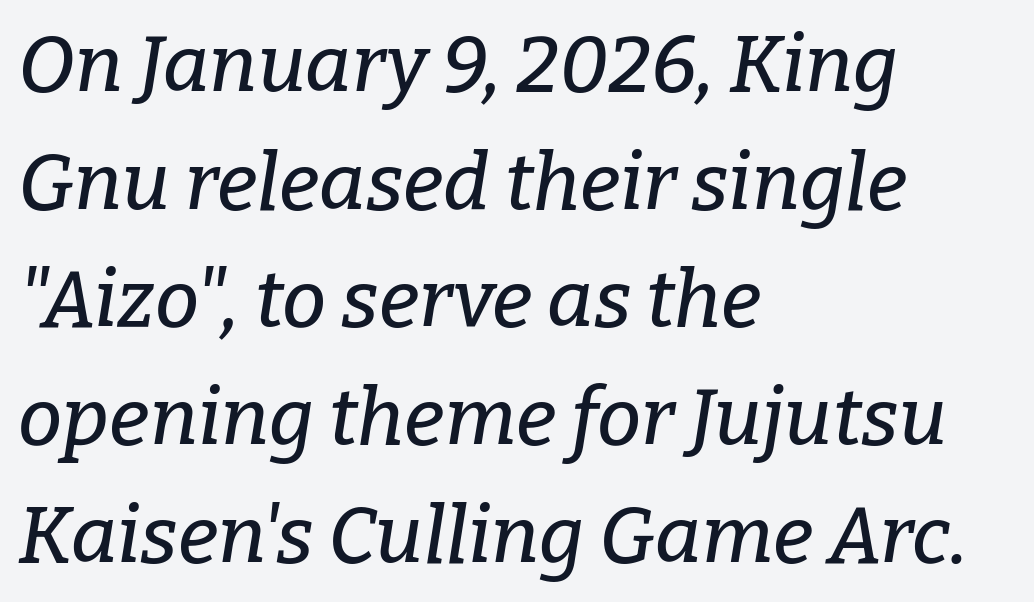
Q: Is the text italic (slanted)? A: Yes, it leans right by about 9 degrees.
Q: Is the typeface a serif or a sans-serif typeface? A: Serif.
Q: Is the text underlined? A: No.
Q: How is the paragraph aligned? A: Left-aligned.
Q: Is the spacing between letters normal or unusually wide? A: Normal.
Q: Is the spacing between lines tight, normal or loose? A: Normal.
Q: Width (condensed, normal, or wide)? A: Normal.
Q: Stroke contrast? A: Low.
Q: x-height? A: Medium.
Q: Monospaced? A: No.
